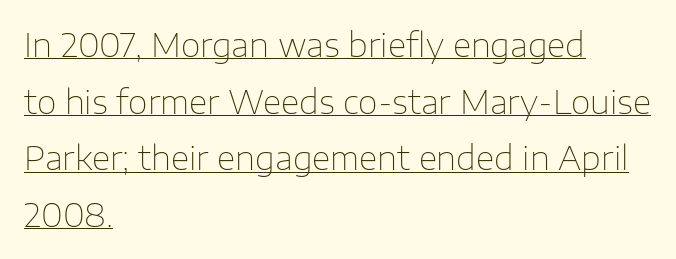
{"serif": "no", "italic": "no", "bold": "no", "weight": "thin", "width": "normal", "stroke_contrast": "low", "x_height": "medium", "monospaced": "no", "underline": "yes", "align": "left", "line_spacing_ratio": 1.77, "letter_spacing": "normal", "letter_spacing_em": 0.0, "glyph_px": 32}
